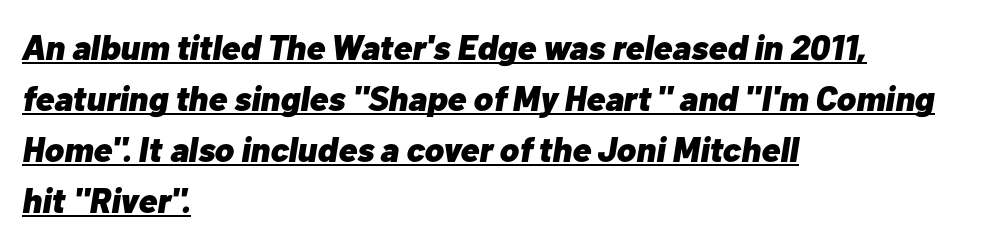
{"italic": "yes", "lean": "right", "slant_degrees": 10, "bold": "yes", "weight": "heavy", "width": "normal", "stroke_contrast": "low", "x_height": "medium", "monospaced": "no", "underline": "yes", "align": "left", "line_spacing": "normal", "line_spacing_ratio": 1.46, "letter_spacing": "normal", "letter_spacing_em": 0.0, "glyph_px": 35}
